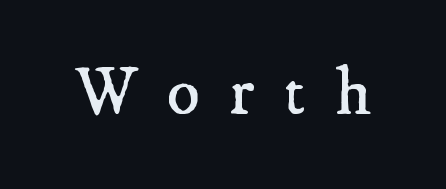
The image shows 69 px regular-weight serif type; set unusually wide letter spacing (+0.42 em), not underlined; low stroke contrast and a small x-height.
